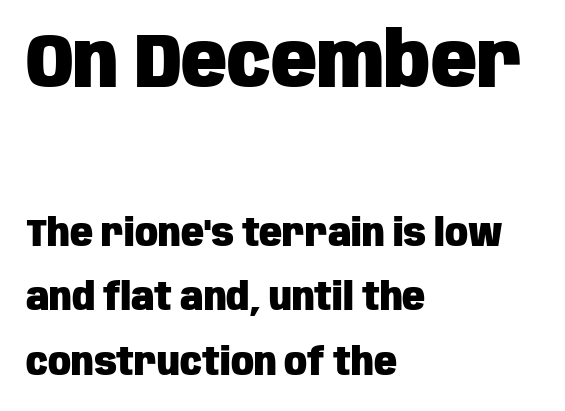
Q: Is the text bold? A: Yes.
Q: Is the text italic (slanted)? A: No, it is upright.
Q: Is the typeface a serif or a sans-serif typeface? A: Sans-serif.
Q: Is the text underlined? A: No.
Q: How is the paragraph aligned? A: Left-aligned.
Q: Is the spacing between letters normal or unusually wide? A: Normal.
Q: Is the spacing between lines tight, normal or loose? A: Normal.
Q: Which block of text is set in a larger size, the first (top) or the second (bottom)? A: The first (top) one.
Q: Width (condensed, normal, or wide)? A: Condensed.
Q: Stroke contrast? A: Low.
Q: x-height? A: Large.
Q: Monospaced? A: No.
